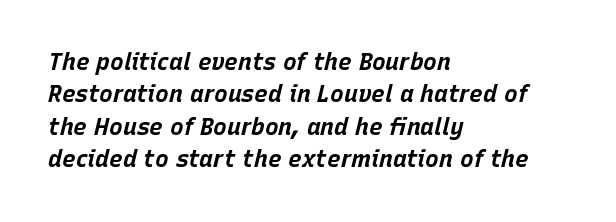
Q: Is the text bold? A: Yes.
Q: Is the text italic (slanted)? A: Yes, it leans right by about 15 degrees.
Q: Is the text underlined? A: No.
Q: How is the paragraph aligned? A: Left-aligned.
Q: Is the spacing between letters normal or unusually wide? A: Normal.
Q: Is the spacing between lines tight, normal or loose? A: Normal.
